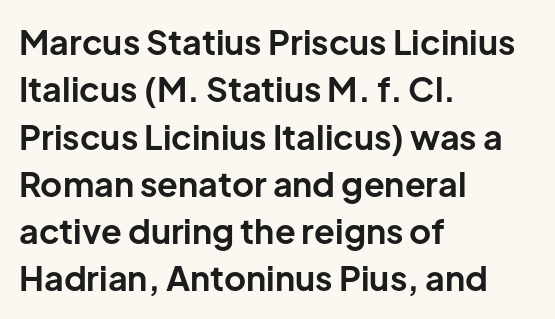
The lines are quadded left. Lines of text with bare space underneath. This rendering leaves character spacing at its baseline value. Ordinary non-slanted type is in use. I'd call this a sans setting — the letters go barefoot.
